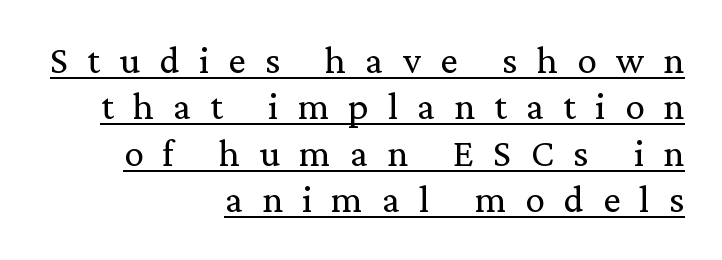
{"serif": "yes", "italic": "no", "bold": "no", "weight": "regular", "width": "normal", "stroke_contrast": "low", "x_height": "medium", "monospaced": "no", "underline": "yes", "align": "right", "line_spacing_ratio": 1.19, "letter_spacing": "wide", "letter_spacing_em": 0.49, "glyph_px": 39}
